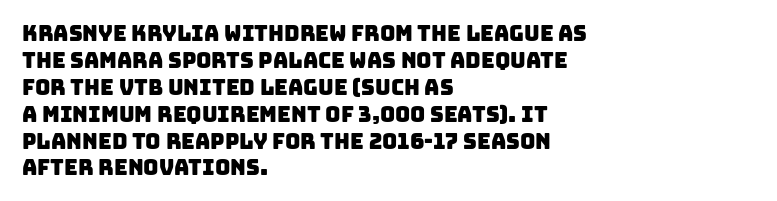
Q: Is the text underlined? A: No.
Q: How is the paragraph aligned? A: Left-aligned.
Q: Is the spacing between letters normal or unusually wide? A: Normal.
Q: Is the spacing between lines tight, normal or loose? A: Normal.
